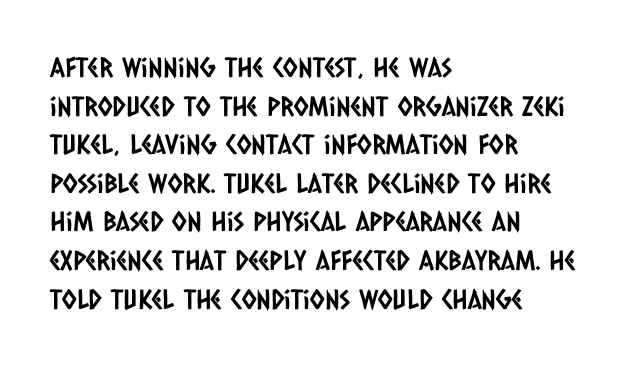
{"underline": "no", "align": "left", "line_spacing": "normal", "line_spacing_ratio": 1.43, "letter_spacing": "normal", "letter_spacing_em": 0.0, "glyph_px": 27}
